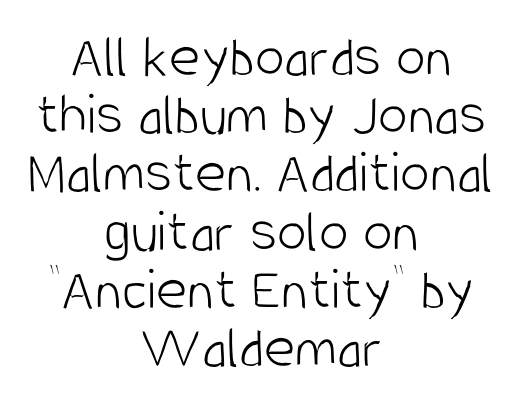
{"serif": "no", "italic": "no", "bold": "no", "weight": "light", "width": "condensed", "stroke_contrast": "low", "x_height": "large", "monospaced": "no", "underline": "no", "align": "center", "line_spacing": "tight", "line_spacing_ratio": 0.97, "letter_spacing": "normal", "letter_spacing_em": 0.0, "glyph_px": 60}
